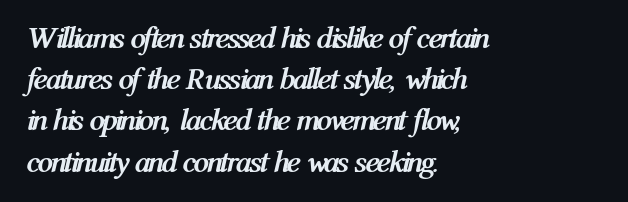
{"italic": "yes", "lean": "right", "slant_degrees": 12, "bold": "yes", "weight": "semibold", "width": "condensed", "stroke_contrast": "medium", "x_height": "medium", "monospaced": "no", "underline": "no", "align": "left", "line_spacing": "normal", "line_spacing_ratio": 1.33, "letter_spacing": "normal", "letter_spacing_em": 0.0, "glyph_px": 31}
